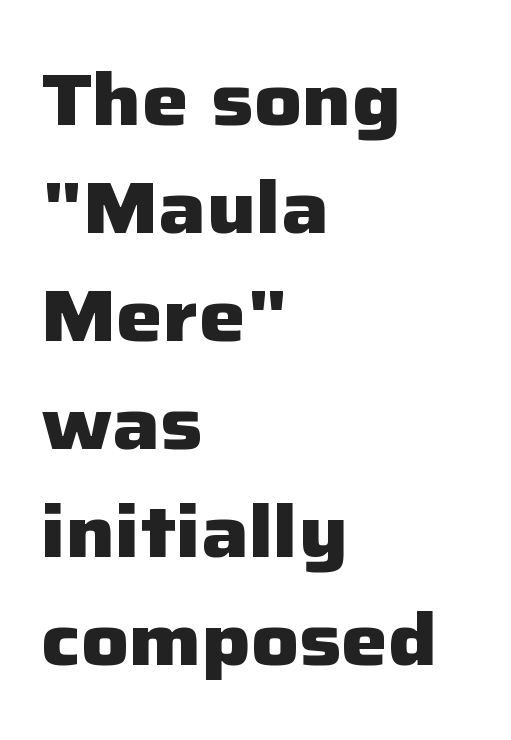
The image shows 74 px heavy sans-serif type, upright; set left-aligned, normal line spacing (1.46x), normal letter spacing, not underlined; low stroke contrast and a medium x-height.
